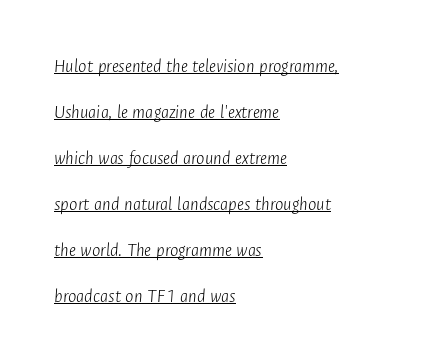
The image shows 20 px text type, italic (leaning right); set left-aligned, loose line spacing (2.3x), normal letter spacing, underlined.
